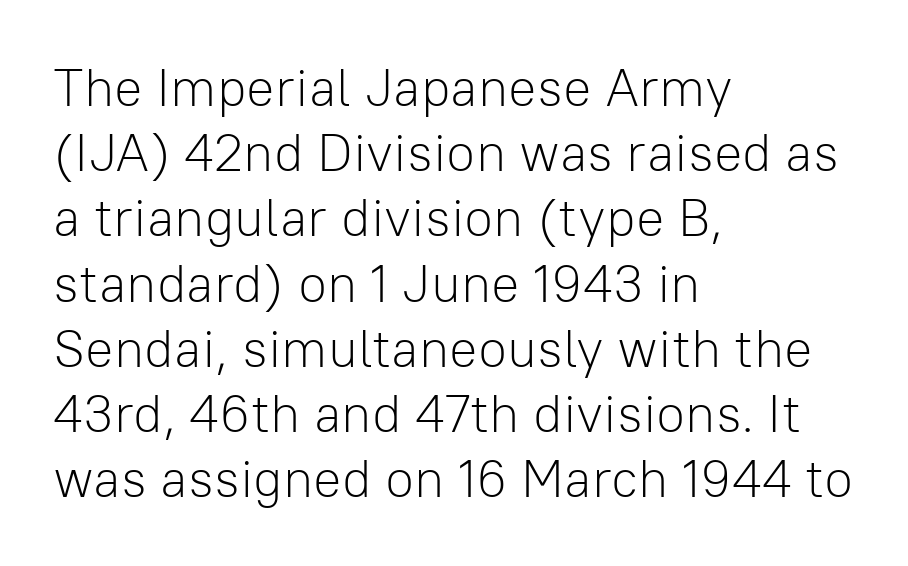
The image shows 53 px light sans-serif type, upright; set left-aligned, line spacing 1.23x, normal letter spacing, not underlined; low stroke contrast and a medium x-height.
